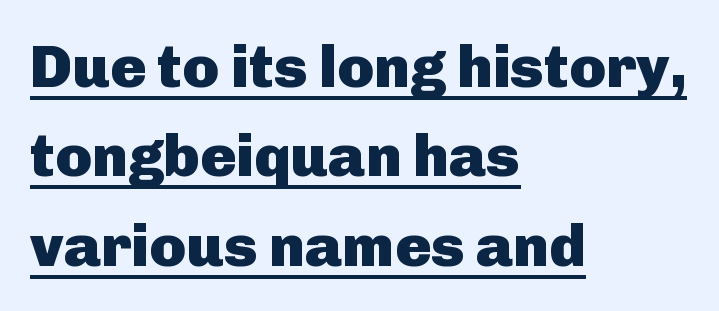
This sample has the flowing, uneven cadence of proportional lettering. This rendering leaves character spacing at its baseline value. Honestly, the row spacing looks completely unremarkable. Every character sits straight up, as roman type does. Classification — sans serif. The rendering anchors every line to the left-hand side.
